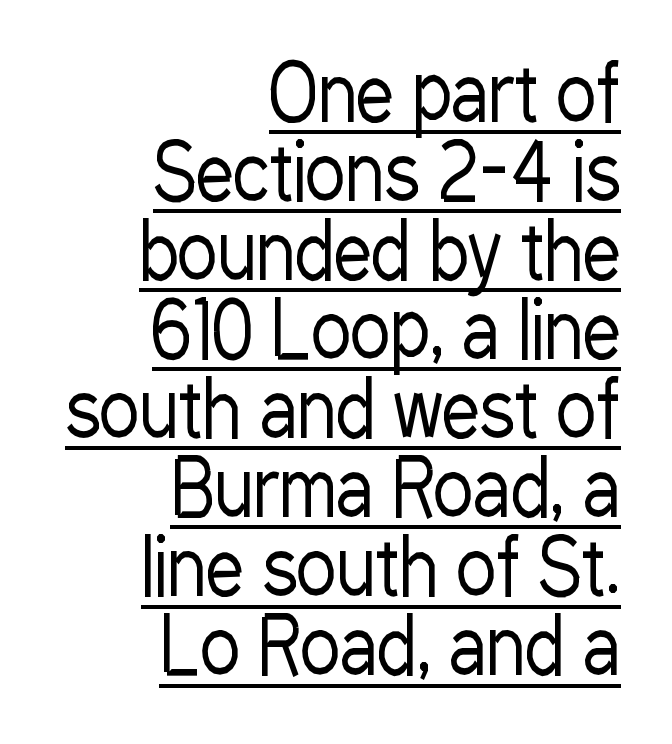
Observe the ordinary spacing: letters are neighbours, not strangers. This sample has the flowing, uneven cadence of proportional lettering. Baseline-to-baseline distance is barely more than the letter height. The sample's only ornament is a line tracing under the words. A typesetter would mark this as roman, not italic. The passage is arranged like a letterhead date or caption credit — flush right.
